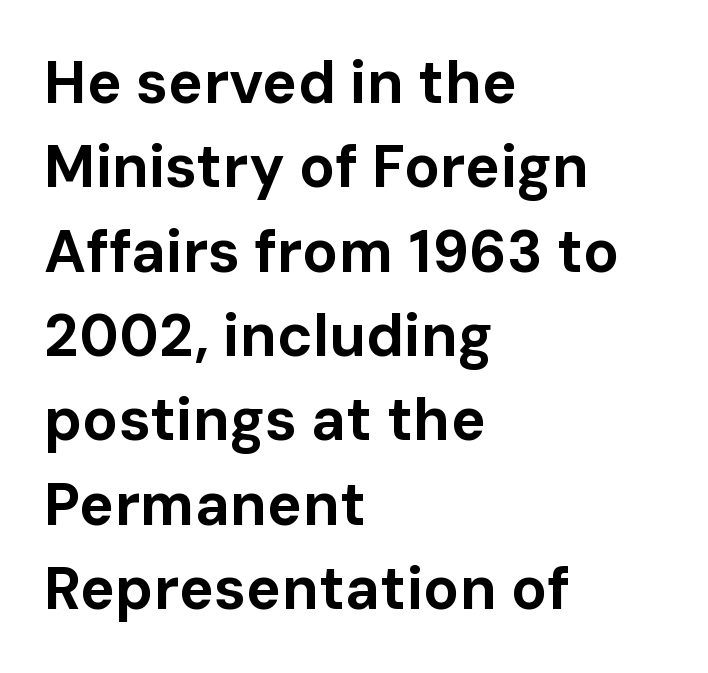
The image shows 59 px bold sans-serif type, upright; set left-aligned, normal line spacing (1.43x), normal letter spacing, not underlined; low stroke contrast and a medium x-height.
